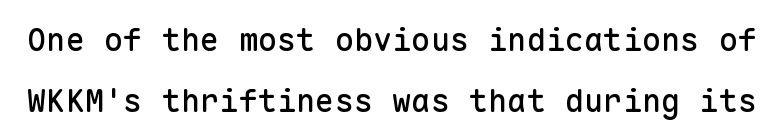
Summary of vertical rhythm: relaxed, with wide interline spacing. Each letter, wide or thin by design, is forced into the same width here. Vertical strokes here are truly vertical. Underline: absent. How are the letters spaced? Ordinarily, with no added tracking. Font category for this specimen: sans-serif.
